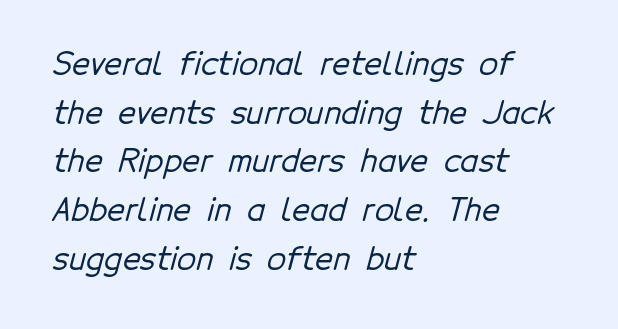
Q: Is the typeface a serif or a sans-serif typeface? A: Sans-serif.
Q: Is the text underlined? A: No.
Q: How is the paragraph aligned? A: Left-aligned.
Q: Is the spacing between letters normal or unusually wide? A: Normal.
Q: Is the spacing between lines tight, normal or loose? A: Normal.
Q: Width (condensed, normal, or wide)? A: Normal.
Q: Stroke contrast? A: Low.
Q: x-height? A: Medium.
Q: Monospaced? A: No.
